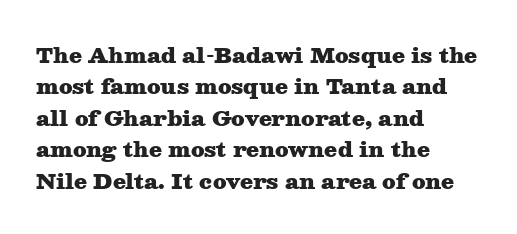
Q: Is the text bold? A: Yes.
Q: Is the text italic (slanted)? A: No, it is upright.
Q: Is the text underlined? A: No.
Q: How is the paragraph aligned? A: Left-aligned.
Q: Is the spacing between letters normal or unusually wide? A: Normal.
Q: Is the spacing between lines tight, normal or loose? A: Normal.
